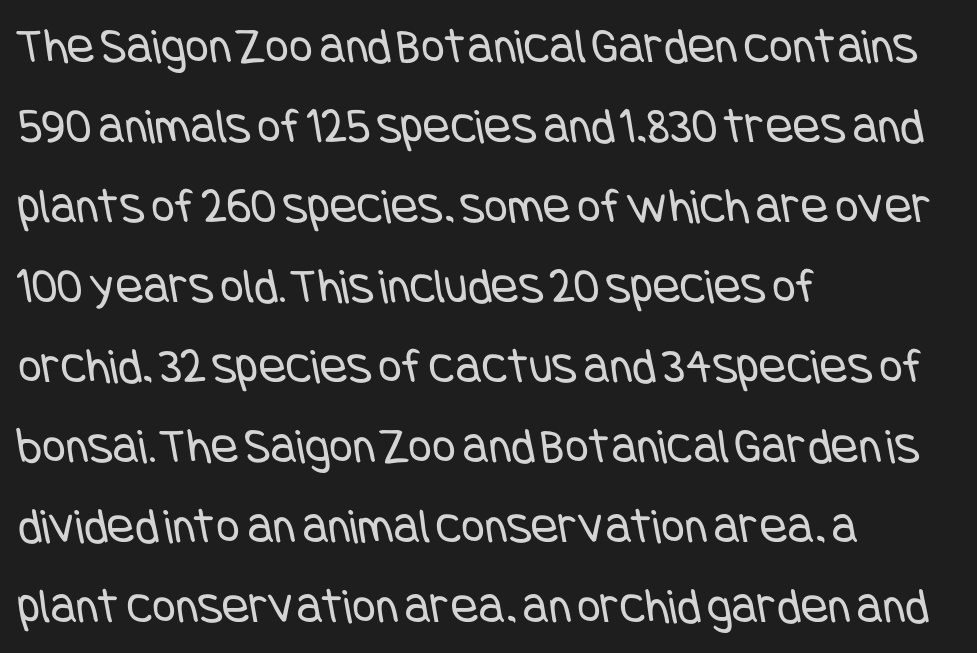
{"serif": "no", "bold": "no", "weight": "regular", "width": "condensed", "stroke_contrast": "low", "x_height": "large", "underline": "no", "align": "left", "line_spacing": "normal", "line_spacing_ratio": 1.57, "letter_spacing": "normal", "letter_spacing_em": 0.0, "glyph_px": 51}
